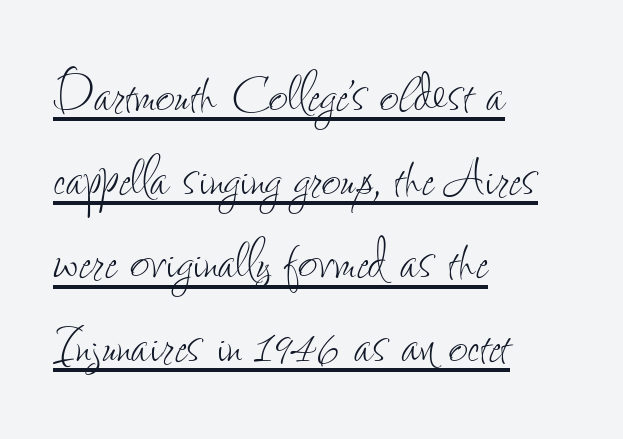
The strokes carry an ordinary text weight at most. The setting favours the left margin, as ordinary paragraphs usually do. Students, observe the line beneath the letters — that is underlining. Is this a fixed-width face? No — the glyphs have proportional, varying widths.
